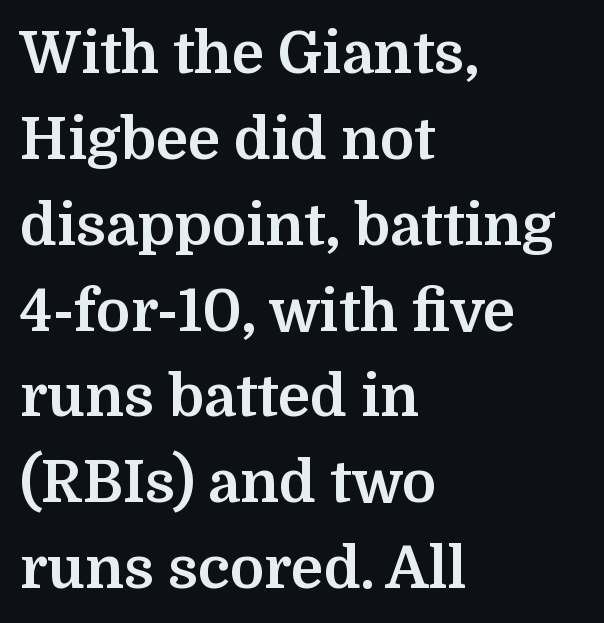
The image shows 58 px bold serif type, upright; set left-aligned, normal line spacing (1.48x), normal letter spacing, not underlined; medium stroke contrast and a medium x-height.
